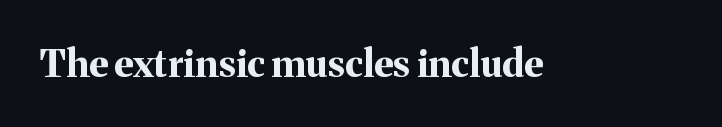
Q: Is the text bold? A: Yes.
Q: Is the text italic (slanted)? A: No, it is upright.
Q: Is the typeface a serif or a sans-serif typeface? A: Serif.
Q: Is the text underlined? A: No.
Q: Is the spacing between letters normal or unusually wide? A: Normal.
Q: Width (condensed, normal, or wide)? A: Normal.
Q: Stroke contrast? A: Medium.
Q: x-height? A: Medium.
Q: Monospaced? A: No.
